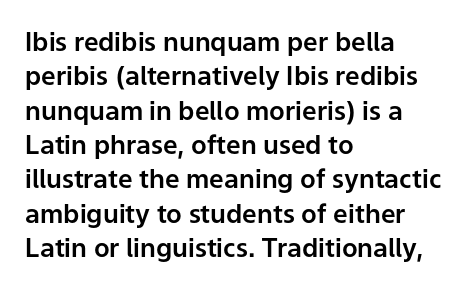
The image shows 26 px text type, upright; set left-aligned, normal line spacing (1.32x), normal letter spacing, not underlined.
